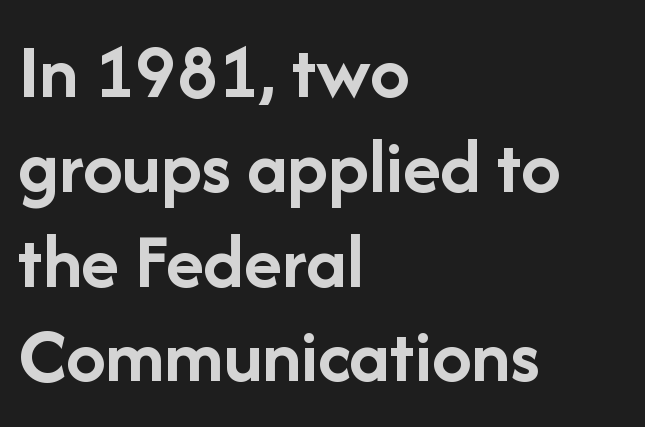
The image shows 79 px semibold sans-serif type, upright; set left-aligned, line spacing 1.2x, normal letter spacing, not underlined; low stroke contrast and a medium x-height.
